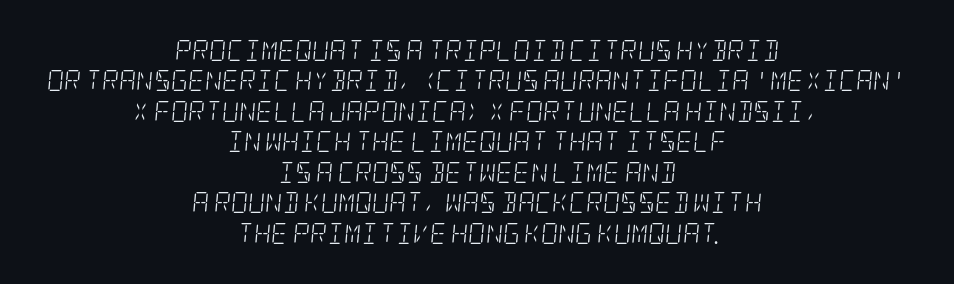
{"italic": "yes", "lean": "right", "slant_degrees": 5, "bold": "no", "underline": "no", "align": "center", "line_spacing": "normal", "line_spacing_ratio": 1.45, "letter_spacing": "normal", "letter_spacing_em": 0.0, "glyph_px": 21}
